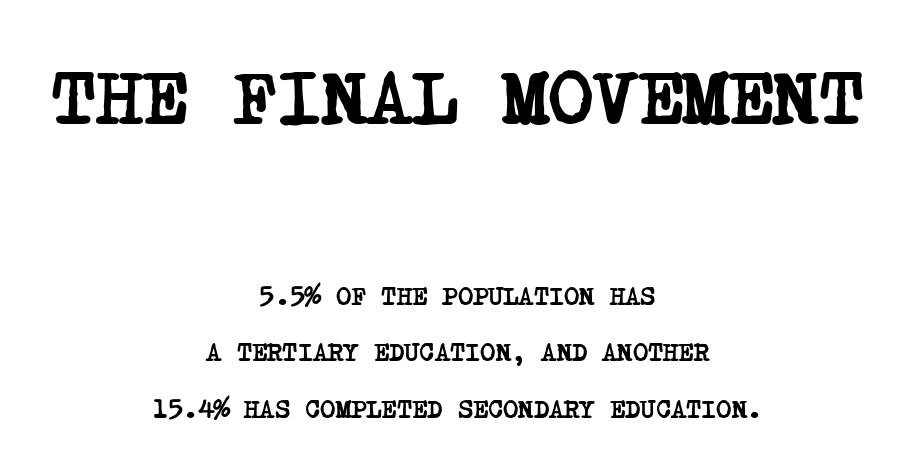
Here the glyphs are tracked normally, forming tight word shapes. The sample has been set heavy, in full bold. The text block is weighted toward neither margin, spreading evenly from the middle. The passage shown is typeset with a serif family. The area under the type is left untouched. If you squint, the top block still reads clearly — it's the larger of the two.
